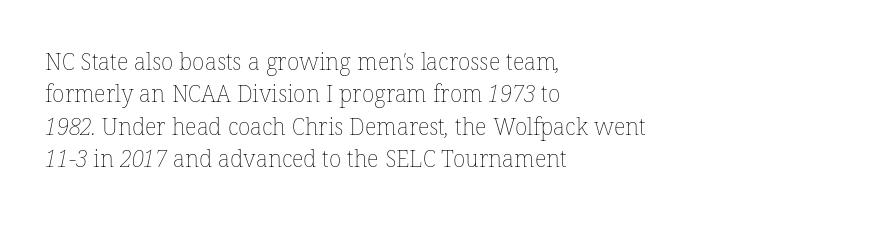
Q: Is the text bold? A: No.
Q: Is the text underlined? A: No.
Q: How is the paragraph aligned? A: Left-aligned.
Q: Is the spacing between letters normal or unusually wide? A: Normal.
Q: Is the spacing between lines tight, normal or loose? A: Normal.
